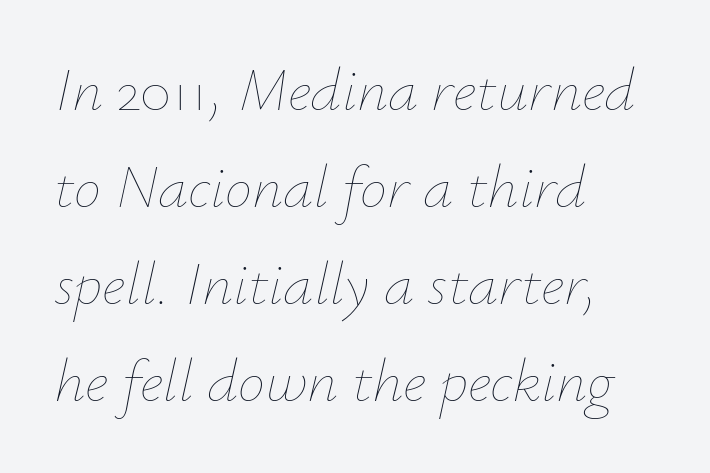
The image shows 61 px thin type, italic (leaning right); set left-aligned, normal line spacing (1.59x), normal letter spacing, not underlined; low stroke contrast and a small x-height.
